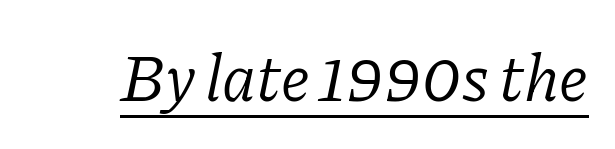
The image shows 66 px light serif type, italic (leaning right); set normal letter spacing, underlined; low stroke contrast and a medium x-height.
